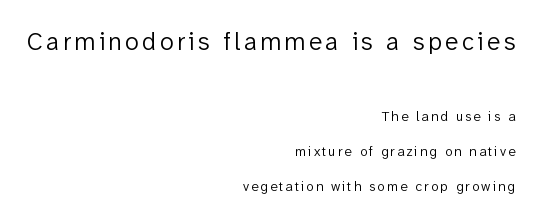
The more generous point size was reserved for the upper chunk. The typesetter chose a ragged-left arrangement here. The string is rendered with underlining switched off. The type sits square on the baseline with zero lean.
